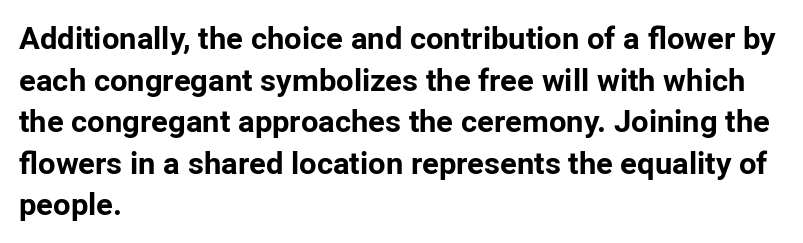
{"serif": "no", "italic": "no", "bold": "yes", "weight": "bold", "width": "normal", "stroke_contrast": "low", "x_height": "medium", "monospaced": "no", "underline": "no", "align": "left", "line_spacing": "normal", "line_spacing_ratio": 1.34, "letter_spacing": "normal", "letter_spacing_em": 0.0, "glyph_px": 31}
